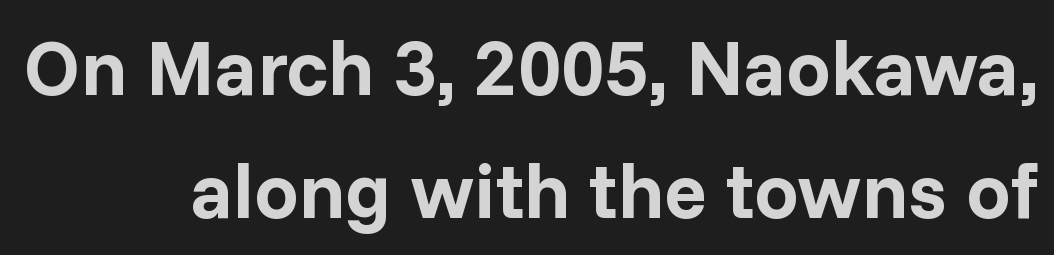
{"serif": "no", "italic": "no", "bold": "yes", "weight": "bold", "width": "normal", "stroke_contrast": "low", "x_height": "medium", "monospaced": "no", "underline": "no", "align": "right", "line_spacing": "normal", "line_spacing_ratio": 1.56, "letter_spacing": "normal", "letter_spacing_em": 0.0, "glyph_px": 79}
